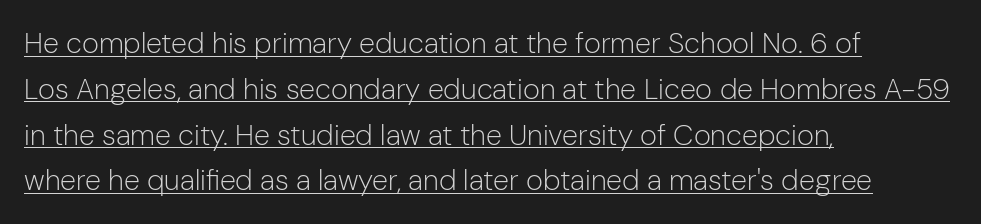
{"serif": "no", "italic": "no", "bold": "no", "weight": "light", "width": "normal", "stroke_contrast": "low", "x_height": "medium", "monospaced": "no", "underline": "yes", "align": "left", "line_spacing": "normal", "line_spacing_ratio": 1.58, "letter_spacing": "normal", "letter_spacing_em": 0.0, "glyph_px": 29}
